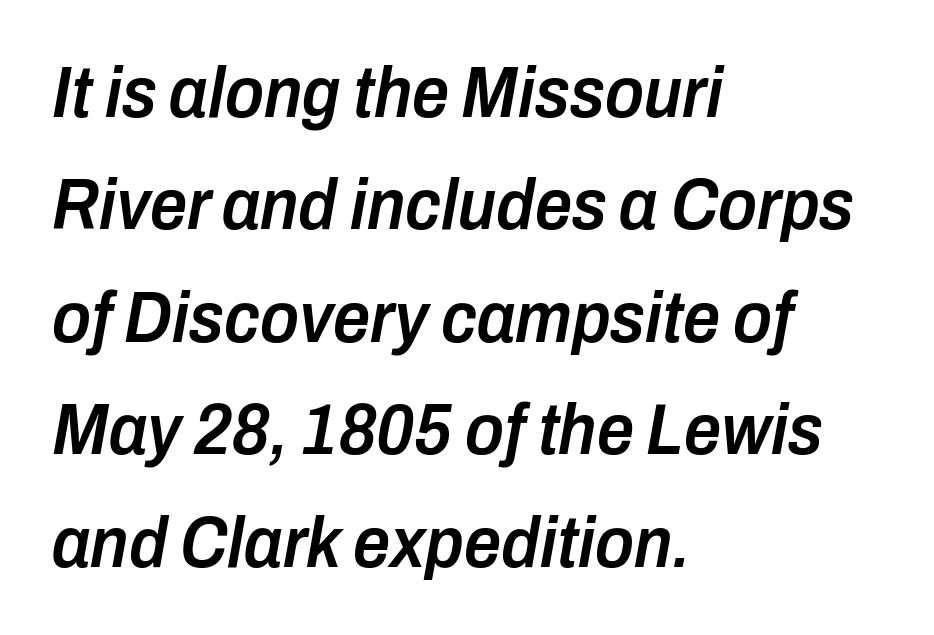
Glance below the letters and you will spot only blank space. An italicized treatment has been applied to the whole sample. In CSS terms this would be text-align: left. In terms of letterspacing, this is plain default setting.
